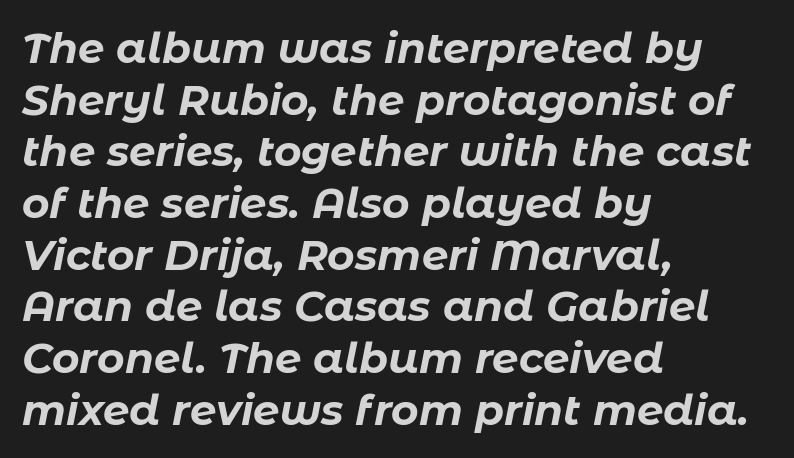
Nobody touched the tracking dial on this one. The rendering anchors every line to the left-hand side. The glyphs have the mass of a bold cut. The passage shown is typed in a proportional face where columns would drift. Lines of text with bare space underneath.
